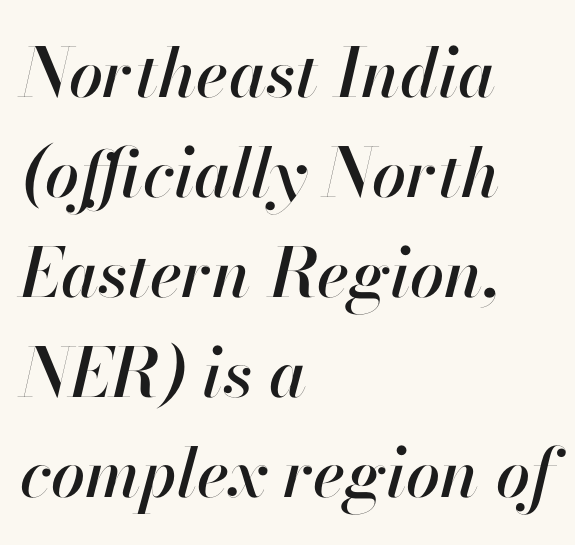
The image shows 68 px text type, italic (leaning right); set left-aligned, normal line spacing (1.47x), normal letter spacing, not underlined; high stroke contrast and a small x-height.
